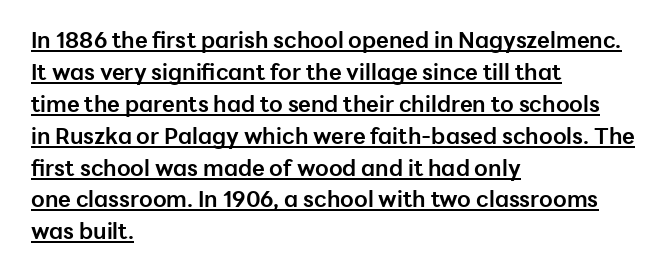
Q: Is the text bold? A: Yes.
Q: Is the text italic (slanted)? A: No, it is upright.
Q: Is the text underlined? A: Yes.
Q: How is the paragraph aligned? A: Left-aligned.
Q: Is the spacing between letters normal or unusually wide? A: Normal.
Q: Is the spacing between lines tight, normal or loose? A: Normal.
